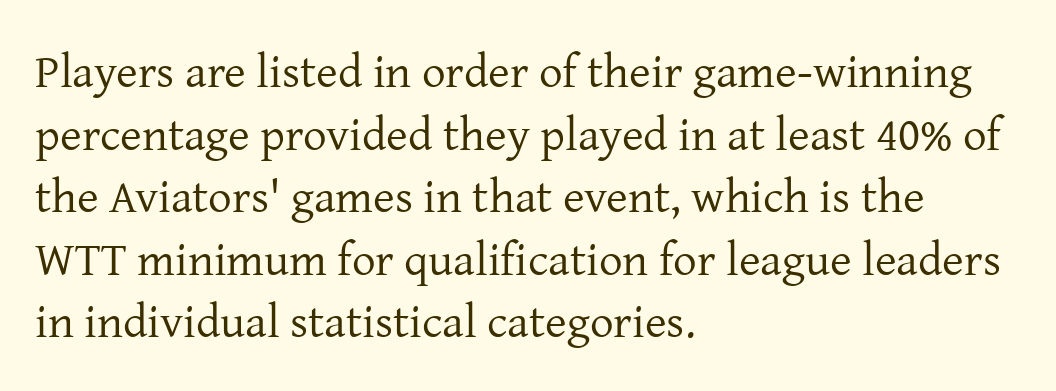
Bare-footed words on every line. These lines are rendered in a variable-pitch font. Regular leading. The face used here is rendered with its standard letterfit. Serif or sans? Serif — the stroke terminals have little feet. The typesetter chose a ragged-right arrangement here.
